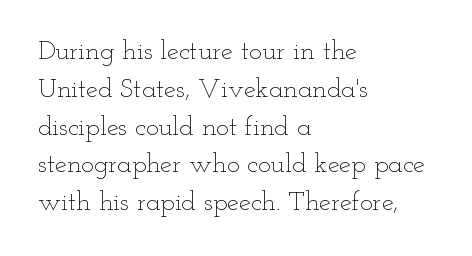
Short note: letters normally spaced. These lines are set flush left with a ragged right edge. The passage shown is not bold in any degree. Rows of type keep a routine distance in the vertical direction. This is the regular roman posture of the typeface.
